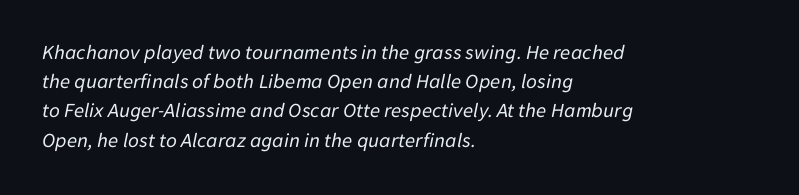
Q: Is the text bold? A: No.
Q: Is the text italic (slanted)? A: Yes, it leans right by about 11 degrees.
Q: Is the text underlined? A: No.
Q: How is the paragraph aligned? A: Left-aligned.
Q: Is the spacing between letters normal or unusually wide? A: Normal.
Q: Is the spacing between lines tight, normal or loose? A: Normal.
